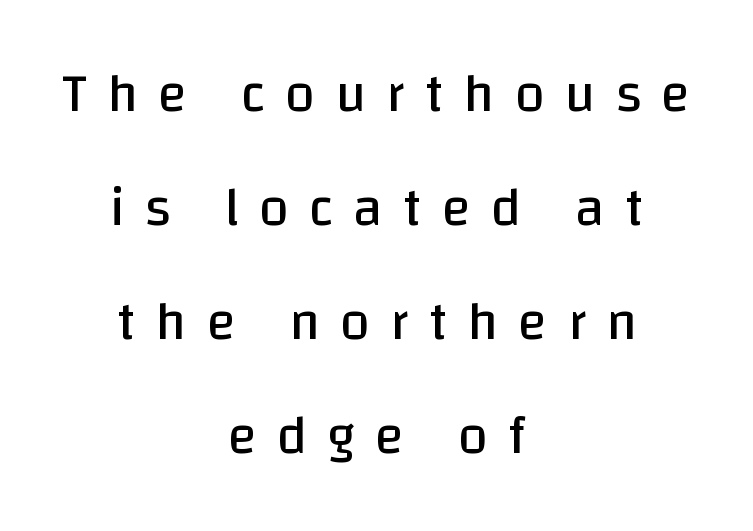
Q: Is the text bold? A: No.
Q: Is the text italic (slanted)? A: No, it is upright.
Q: Is the typeface a serif or a sans-serif typeface? A: Sans-serif.
Q: Is the text underlined? A: No.
Q: How is the paragraph aligned? A: Centered.
Q: Is the spacing between letters normal or unusually wide? A: Unusually wide.
Q: Is the spacing between lines tight, normal or loose? A: Loose.
Q: Width (condensed, normal, or wide)? A: Normal.
Q: Stroke contrast? A: Low.
Q: x-height? A: Large.
Q: Monospaced? A: No.
